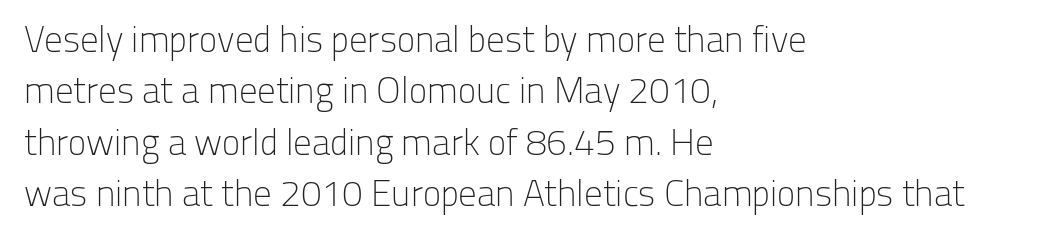
{"serif": "no", "italic": "no", "bold": "no", "weight": "light", "width": "normal", "stroke_contrast": "low", "x_height": "medium", "monospaced": "no", "underline": "no", "align": "left", "line_spacing": "normal", "line_spacing_ratio": 1.39, "letter_spacing": "normal", "letter_spacing_em": 0.0, "glyph_px": 37}
